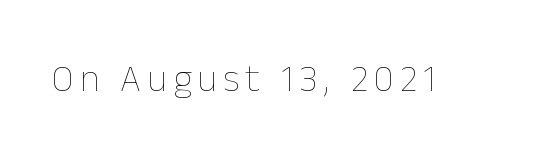
{"italic": "no", "bold": "no", "weight": "thin", "width": "normal", "stroke_contrast": "low", "x_height": "medium", "monospaced": "no", "underline": "no", "glyph_px": 38}
